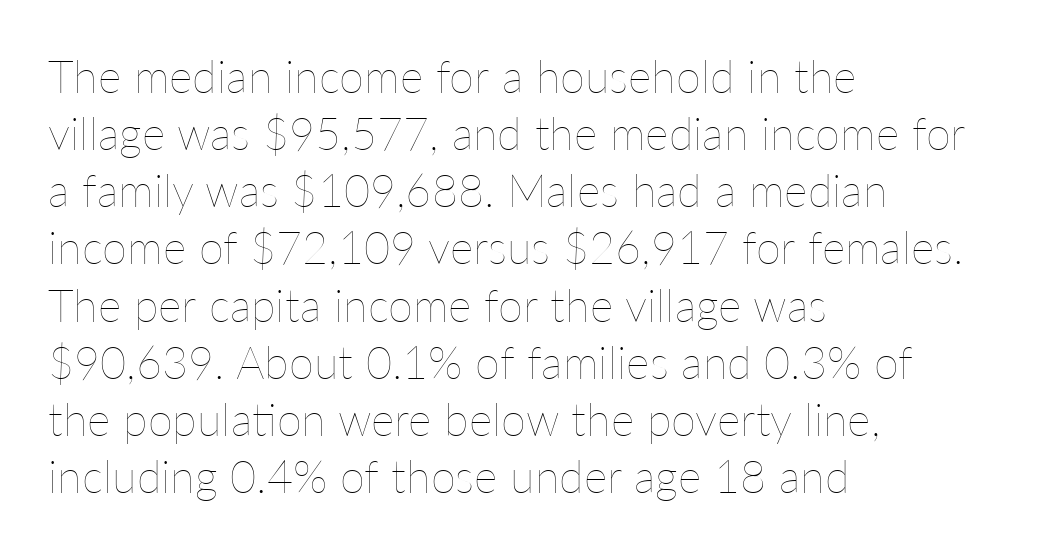
{"italic": "no", "bold": "no", "weight": "thin", "width": "normal", "stroke_contrast": "low", "x_height": "medium", "monospaced": "no", "underline": "no", "align": "left", "line_spacing": "normal", "line_spacing_ratio": 1.27, "letter_spacing": "normal", "letter_spacing_em": 0.0, "glyph_px": 45}
